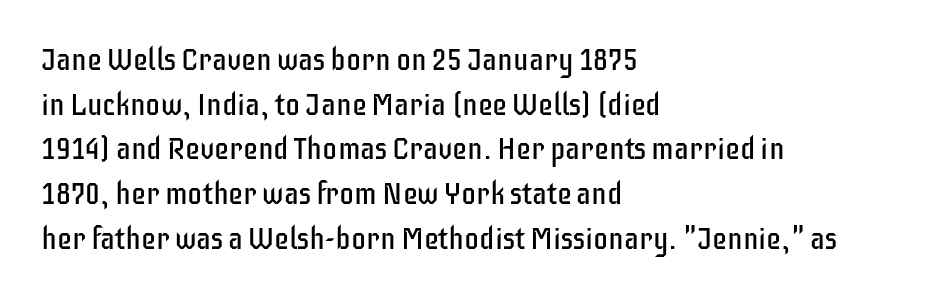
Where is the straight margin? On the left. Varying glyph widths throughout — classic text-font behaviour. Look at the tracking — it's just the regular setting, nothing added. When letters stand straight like this, we call the style roman or upright. Glance below the letters and you will spot only blank space.
